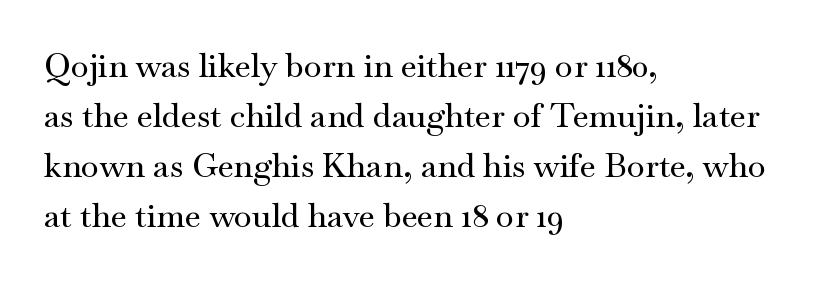
Q: Is the text italic (slanted)? A: No, it is upright.
Q: Is the typeface a serif or a sans-serif typeface? A: Serif.
Q: Is the text underlined? A: No.
Q: How is the paragraph aligned? A: Left-aligned.
Q: Is the spacing between letters normal or unusually wide? A: Normal.
Q: Is the spacing between lines tight, normal or loose? A: Normal.
Q: Width (condensed, normal, or wide)? A: Wide.
Q: Stroke contrast? A: Medium.
Q: x-height? A: Small.
Q: Monospaced? A: No.
